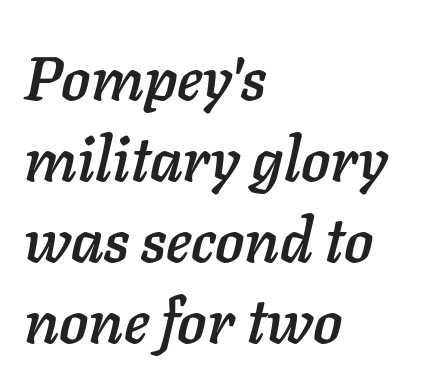
Only glyphs here, with clear space below each row. The typography opts for an oblique posture over an upright one. Notice how the passage keeps a crisp vertical edge on the left only. Compared with typical paragraphs, the rows here are spaced about the same. The passage shown has conventional tracking throughout. Think of a printed novel: that variable character pitch is what you see here.
